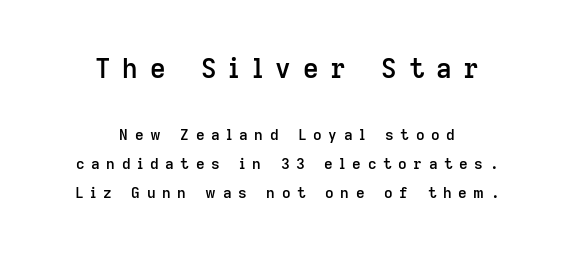
Designer's note — italics off, roman on. Compare the two chunks: the upper has the greater cap height. Is there much room between lines? Yes — plenty of vertical air separates them. Any mark beneath the type? The region is blank. These words are printed semibold, heavier than regular yet not bold.
